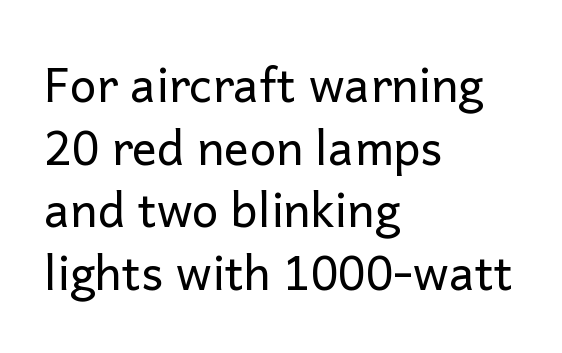
Q: Is the text bold? A: No.
Q: Is the text italic (slanted)? A: No, it is upright.
Q: Is the typeface a serif or a sans-serif typeface? A: Sans-serif.
Q: Is the text underlined? A: No.
Q: How is the paragraph aligned? A: Left-aligned.
Q: Is the spacing between letters normal or unusually wide? A: Normal.
Q: Is the spacing between lines tight, normal or loose? A: Normal.
Q: Width (condensed, normal, or wide)? A: Normal.
Q: Stroke contrast? A: Low.
Q: x-height? A: Medium.
Q: Monospaced? A: No.
